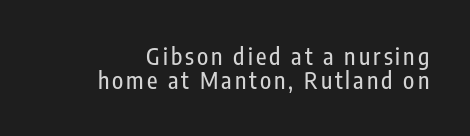
Q: Is the text italic (slanted)? A: No, it is upright.
Q: Is the text underlined? A: No.
Q: Is the spacing between lines tight, normal or loose? A: Tight.
